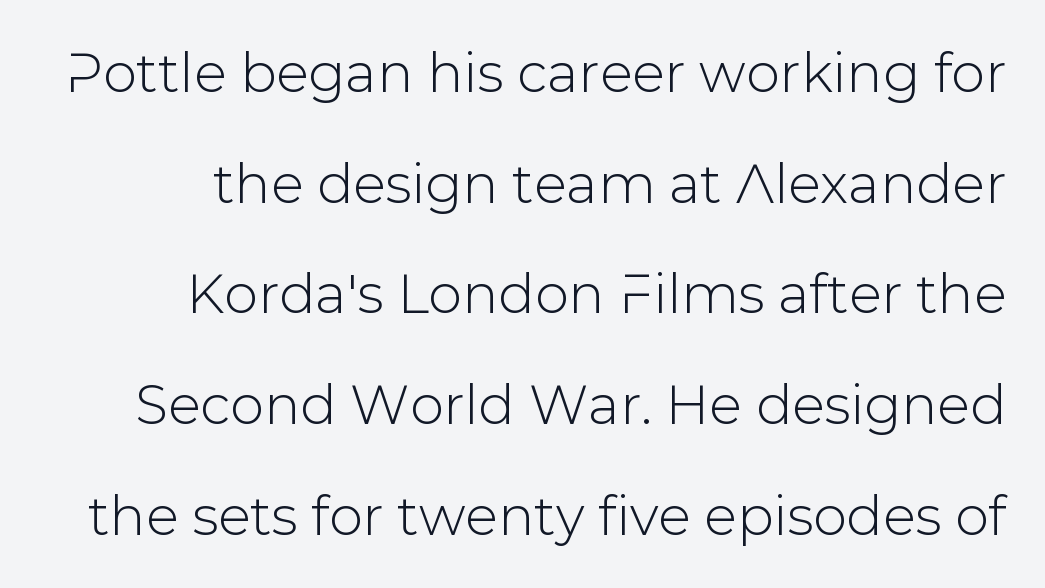
Q: Is the text italic (slanted)? A: No, it is upright.
Q: Is the typeface a serif or a sans-serif typeface? A: Sans-serif.
Q: Is the text underlined? A: No.
Q: How is the paragraph aligned? A: Right-aligned.
Q: Is the spacing between letters normal or unusually wide? A: Normal.
Q: Is the spacing between lines tight, normal or loose? A: Loose.
Q: Width (condensed, normal, or wide)? A: Normal.
Q: Stroke contrast? A: Low.
Q: x-height? A: Medium.
Q: Monospaced? A: No.
